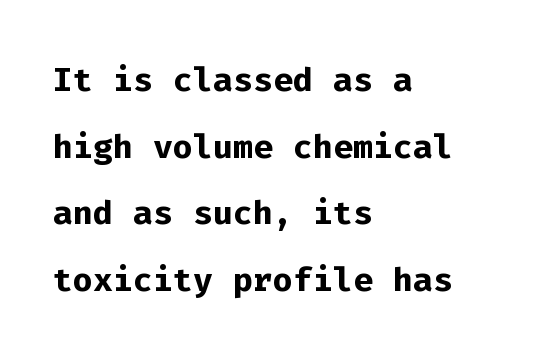
The image shows 47 px semibold sans-serif type, upright, monospaced; set left-aligned, normal line spacing (1.42x), normal letter spacing, not underlined; low stroke contrast and a medium x-height.
